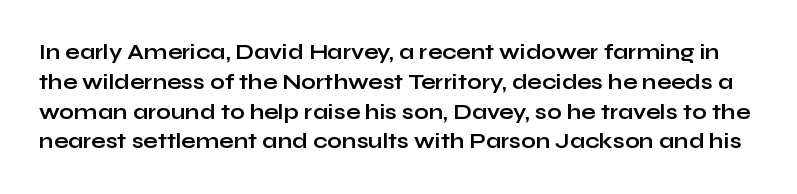
The image shows 21 px bold type, upright; set normal line spacing (1.42x), normal letter spacing, not underlined.
